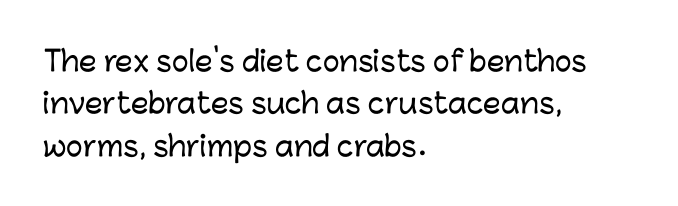
{"serif": "no", "italic": "no", "width": "normal", "stroke_contrast": "low", "x_height": "medium", "monospaced": "no", "underline": "no", "align": "left", "line_spacing": "normal", "line_spacing_ratio": 1.51, "letter_spacing": "normal", "letter_spacing_em": 0.0, "glyph_px": 28}
